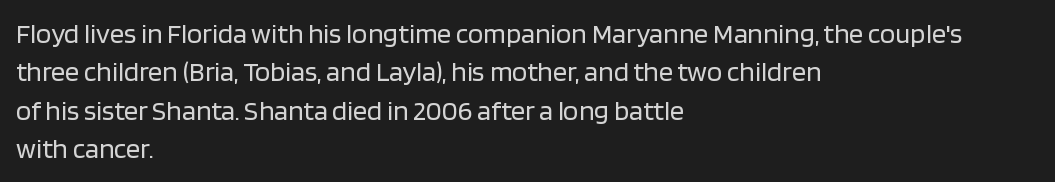
You could not count columns in this text — the font is proportionally spaced. Is the letter spacing exaggerated? No — it looks like the ordinary default. Nobody drew a line under any word here. If you measured baseline to baseline, you'd find a middling distance. Observe the absence of serifs on each vertical stroke in this sample. No italicization has been applied; the sample stays upright.
